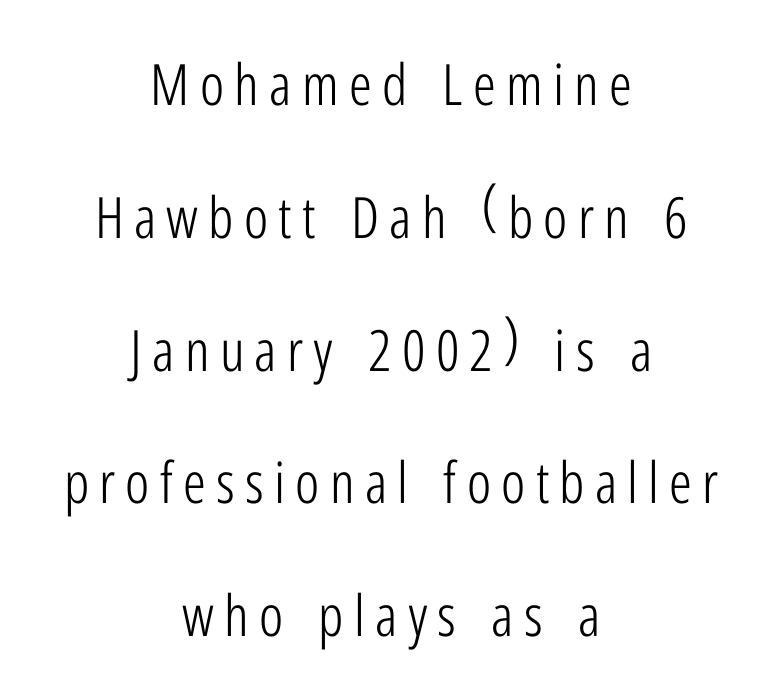
Upright lettering throughout. This sample is center-justified, so both line endings float freely. These lines are rendered in a variable-pitch font. Nothing heavy about these letters — not bold at all. The vertical gap from one line to the next is large. Descenders hang freely into open space.
